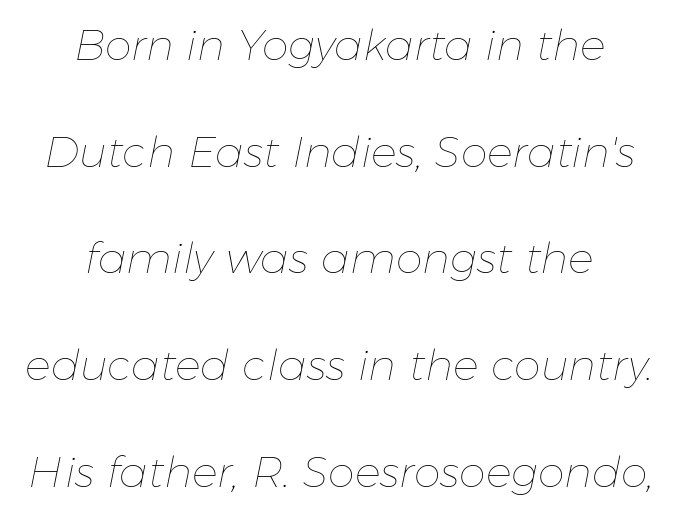
Q: Is the text bold? A: No.
Q: Is the text italic (slanted)? A: Yes, it leans right by about 11 degrees.
Q: Is the text underlined? A: No.
Q: How is the paragraph aligned? A: Centered.
Q: Is the spacing between letters normal or unusually wide? A: Normal.
Q: Is the spacing between lines tight, normal or loose? A: Loose.
Q: Width (condensed, normal, or wide)? A: Normal.
Q: Stroke contrast? A: Low.
Q: x-height? A: Medium.
Q: Monospaced? A: No.
